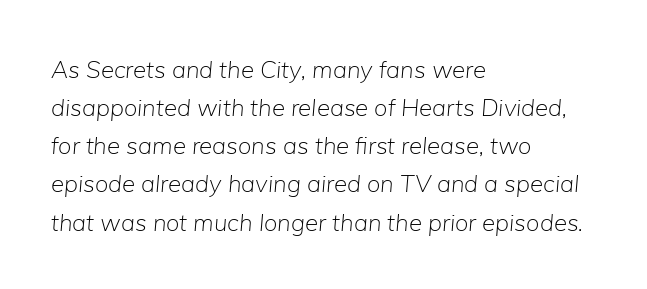
The image shows 24 px text type, italic (leaning right); set left-aligned, normal line spacing (1.59x), normal letter spacing, not underlined.
